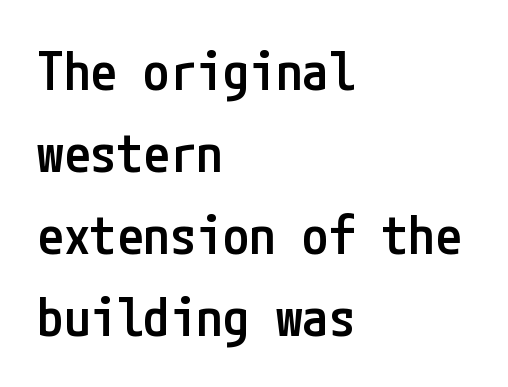
The image shows 53 px semibold, condensed sans-serif type, upright; set left-aligned, normal line spacing (1.55x), normal letter spacing, not underlined; low stroke contrast and a medium x-height.
